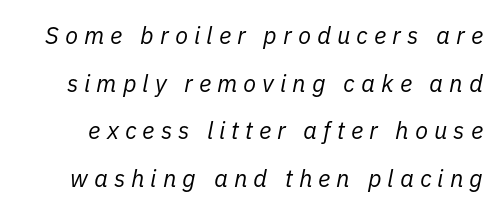
Q: Is the text bold? A: No.
Q: Is the text italic (slanted)? A: Yes, it leans right by about 11 degrees.
Q: Is the text underlined? A: No.
Q: Is the spacing between letters normal or unusually wide? A: Unusually wide.
Q: Is the spacing between lines tight, normal or loose? A: Loose.
